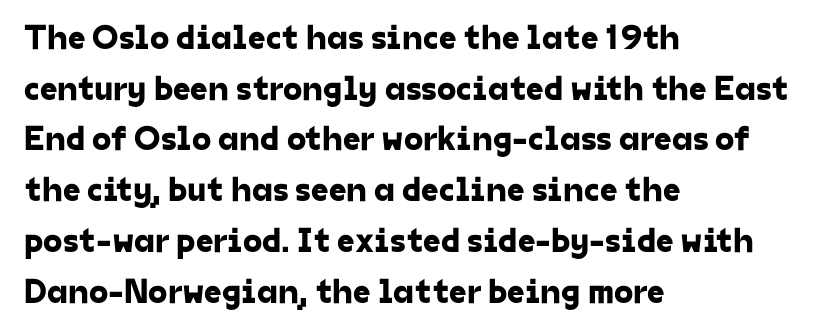
The image shows 35 px sans-serif type; set left-aligned, normal line spacing (1.45x), normal letter spacing, not underlined; low stroke contrast and a medium x-height.
